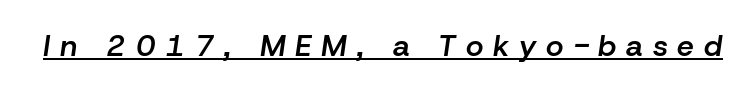
The image shows 30 px semibold type, italic (leaning right); set unusually wide letter spacing (+0.33 em), underlined; low stroke contrast and a medium x-height.
